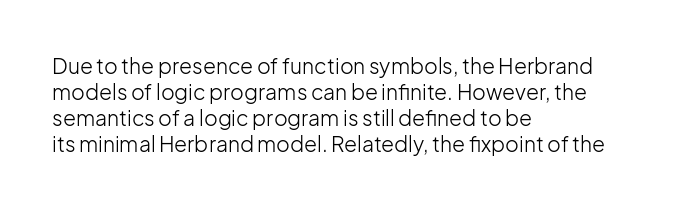
Q: Is the text bold? A: No.
Q: Is the text italic (slanted)? A: No, it is upright.
Q: Is the text underlined? A: No.
Q: How is the paragraph aligned? A: Left-aligned.
Q: Is the spacing between letters normal or unusually wide? A: Normal.
